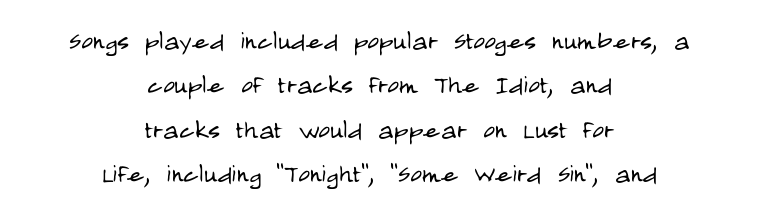
The setting favours the middle, as headings and verse often do. Just letters on the line, the space beneath them empty. Do the characters align in a grid? No, the font is proportional. Does the leading feel generous? No, just average.
